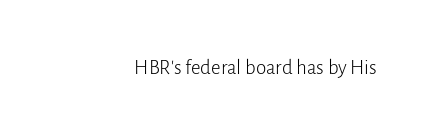
Q: Is the text bold? A: No.
Q: Is the text italic (slanted)? A: No, it is upright.
Q: Is the text underlined? A: No.
Q: Is the spacing between letters normal or unusually wide? A: Normal.
